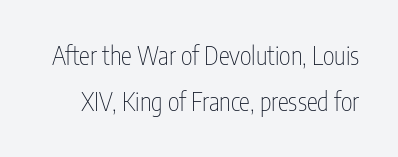
Q: Is the text bold? A: No.
Q: Is the text italic (slanted)? A: No, it is upright.
Q: Is the text underlined? A: No.
Q: Is the spacing between letters normal or unusually wide? A: Normal.
